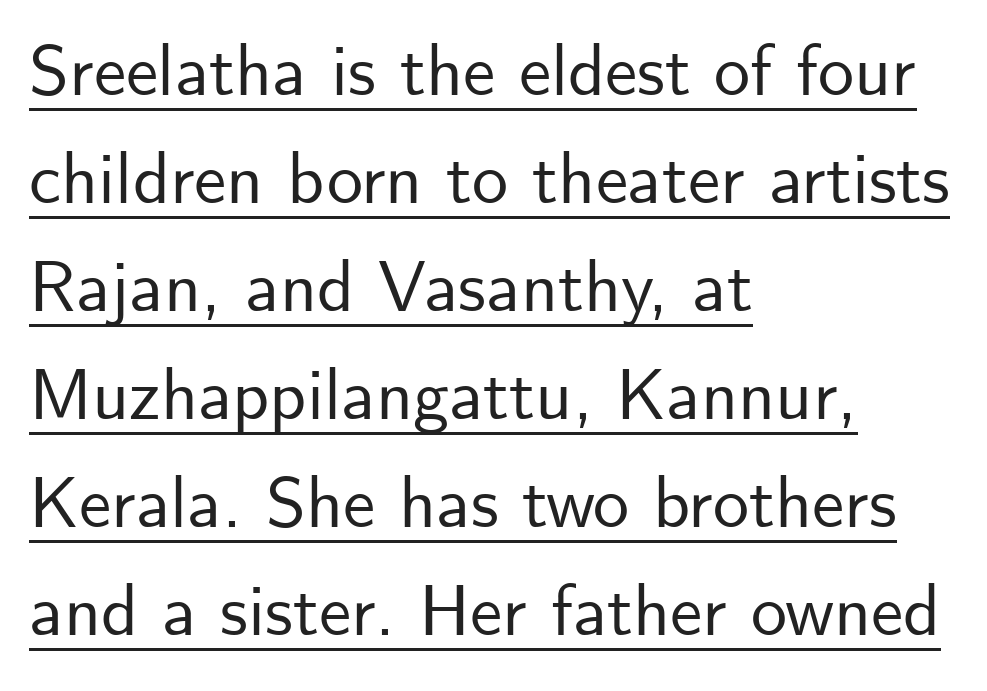
These lines are rendered in a variable-pitch font. Observe the ordinary spacing: letters are neighbours, not strangers. Does the type have serifs? No, each stem ends abruptly. Typeset ragged right — the left edge is the straight one. A normal amount of white space separates one row of letters from the next. Rendered with straight, roman letterforms.
